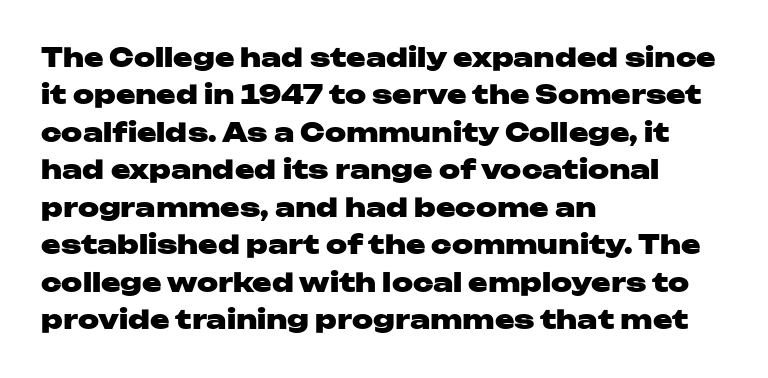
When letters stand straight like this, we call the style roman or upright. A clean baseline with only descenders dipping below it. Horizontally, the lines are justified to the leading edge only. Is there much room between lines? A standard amount, neither cramped nor airy.
